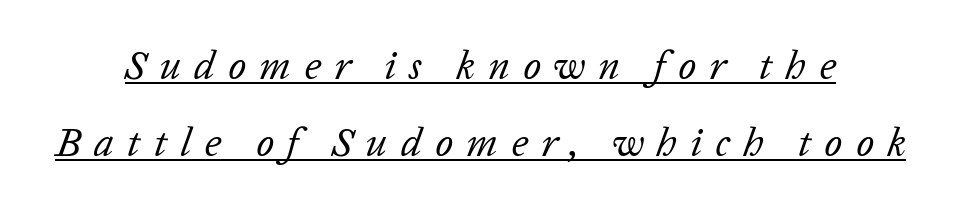
The image shows 40 px regular-weight type, italic (leaning right); set centered, loose line spacing (1.92x), unusually wide letter spacing (+0.33 em), underlined; low stroke contrast and a medium x-height.
